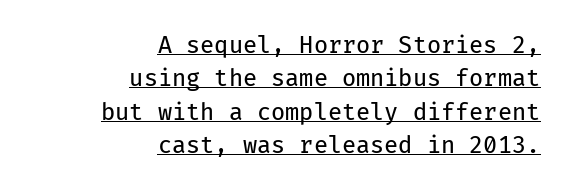
The image shows 23 px text type, upright; set right-aligned, normal line spacing (1.45x), normal letter spacing, underlined.
